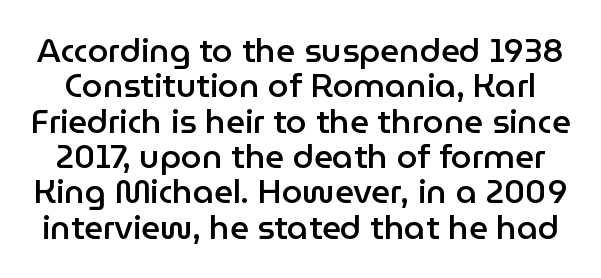
Q: Is the text bold? A: Semi-bold.
Q: Is the text italic (slanted)? A: No, it is upright.
Q: Is the typeface a serif or a sans-serif typeface? A: Sans-serif.
Q: Is the text underlined? A: No.
Q: Is the spacing between letters normal or unusually wide? A: Normal.
Q: Is the spacing between lines tight, normal or loose? A: Tight.
Q: Width (condensed, normal, or wide)? A: Normal.
Q: Stroke contrast? A: Low.
Q: x-height? A: Medium.
Q: Monospaced? A: No.
